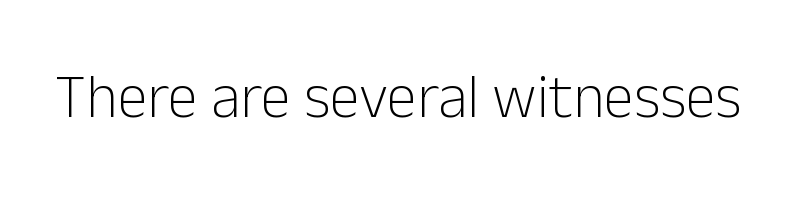
The image shows 61 px light sans-serif type, upright; set normal letter spacing, not underlined; low stroke contrast and a medium x-height.
